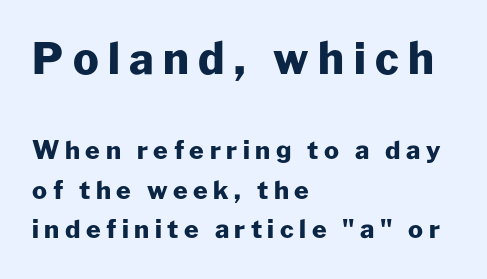
{"serif": "no", "italic": "no", "bold": "yes", "weight": "heavy", "width": "normal", "stroke_contrast": "low", "x_height": "medium", "monospaced": "no", "underline": "no", "align": "left", "line_spacing": "normal", "line_spacing_ratio": 1.58, "letter_spacing": "wide", "letter_spacing_em": 0.22, "larger_block": "first", "size_ratio": 1.72, "glyph_px": 43}
